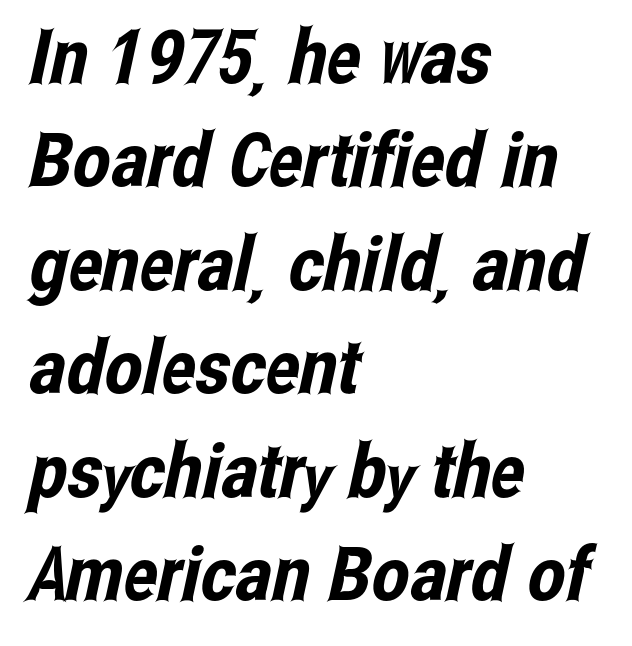
The image shows 75 px condensed sans-serif type; set left-aligned, normal line spacing (1.38x), normal letter spacing, not underlined; low stroke contrast and a medium x-height.
